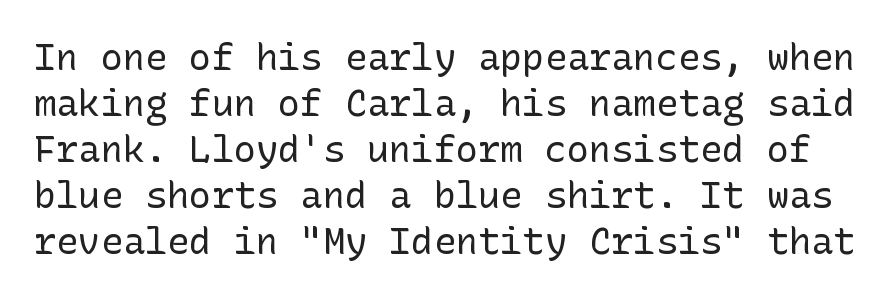
{"serif": "no", "italic": "no", "bold": "no", "weight": "regular", "width": "normal", "stroke_contrast": "low", "x_height": "medium", "underline": "no", "line_spacing_ratio": 1.24, "letter_spacing": "normal", "letter_spacing_em": 0.0, "glyph_px": 37}
